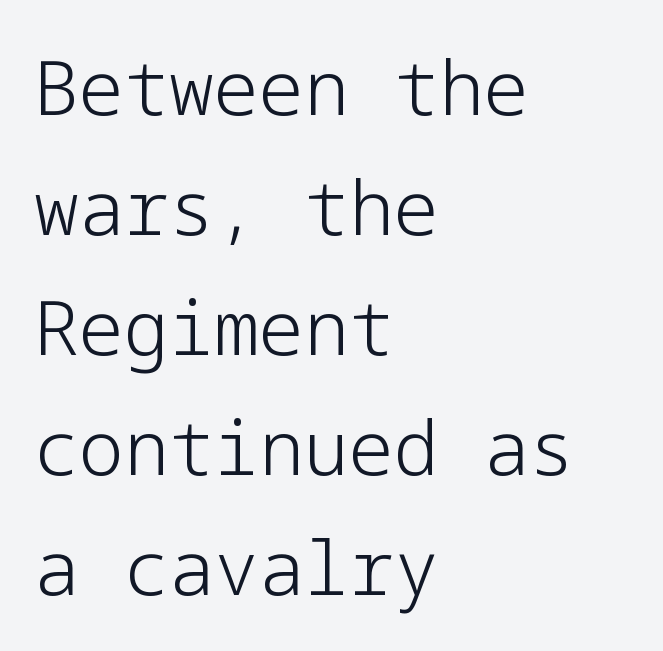
{"serif": "no", "italic": "no", "bold": "no", "weight": "light", "width": "normal", "stroke_contrast": "low", "x_height": "medium", "underline": "no", "align": "left", "line_spacing": "normal", "line_spacing_ratio": 1.6, "letter_spacing": "normal", "letter_spacing_em": 0.0, "glyph_px": 75}
